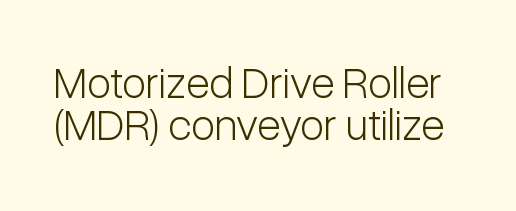
{"serif": "no", "italic": "no", "bold": "no", "weight": "light", "width": "condensed", "stroke_contrast": "low", "x_height": "medium", "monospaced": "no", "underline": "no", "line_spacing": "tight", "line_spacing_ratio": 0.96, "letter_spacing": "normal", "letter_spacing_em": 0.0, "glyph_px": 44}
